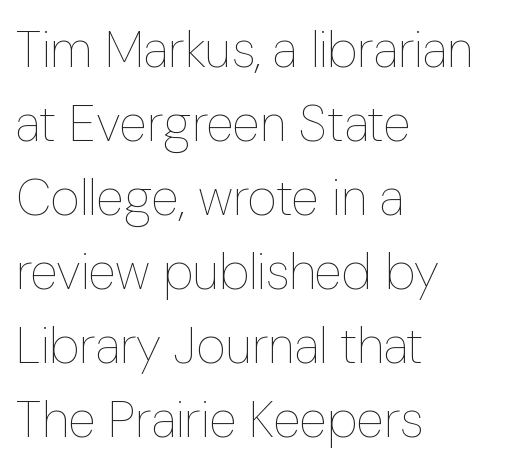
The rendering uses natural spacing where letterforms have individual widths. Is the letter spacing exaggerated? No — it looks like the ordinary default. Short and long lines alike share a common starting point at left. Italic: no, the glyphs are upright roman. This block has exactly the height ordinary leading produces.
